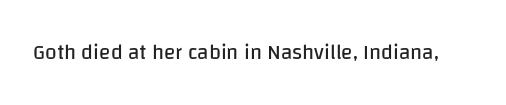
The passage shown is not underscored anywhere. The font's upright variant was chosen for this text. Stems here are at most as thick as an everyday book face. Observe the ordinary spacing: letters are neighbours, not strangers.
